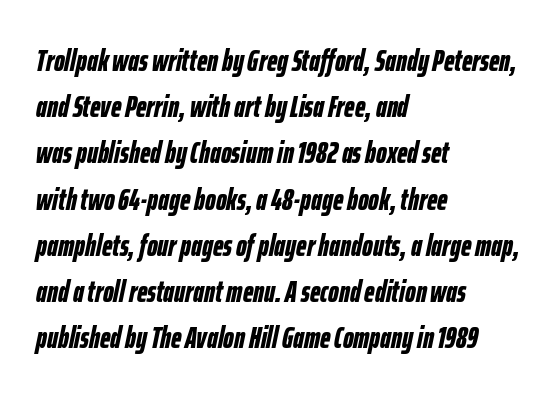
The image shows 30 px bold, condensed type, italic (leaning right); set left-aligned, normal line spacing (1.54x), normal letter spacing, not underlined; low stroke contrast and a medium x-height.
